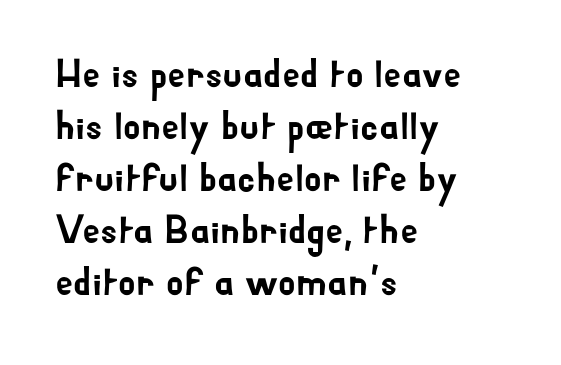
{"serif": "no", "italic": "no", "width": "normal", "stroke_contrast": "low", "x_height": "small", "monospaced": "no", "underline": "no", "align": "left", "line_spacing": "normal", "line_spacing_ratio": 1.3, "letter_spacing": "normal", "letter_spacing_em": 0.0, "glyph_px": 40}
